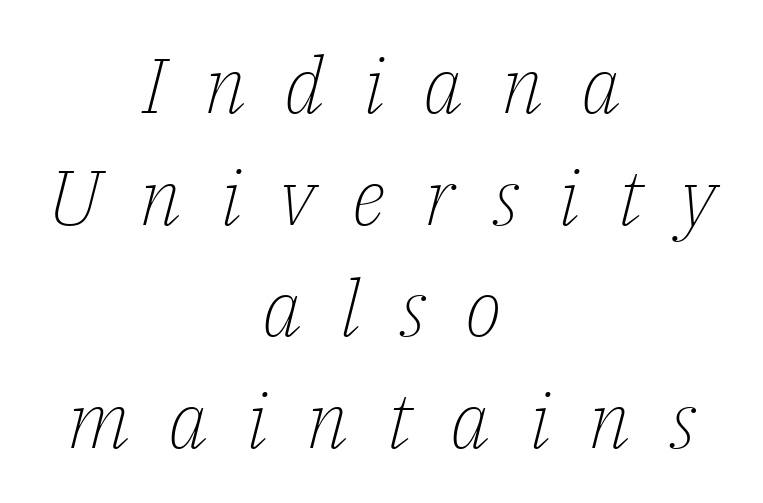
{"serif": "yes", "italic": "yes", "lean": "right", "slant_degrees": 14, "bold": "no", "weight": "light", "width": "normal", "stroke_contrast": "low", "x_height": "medium", "monospaced": "no", "underline": "no", "align": "center", "line_spacing": "normal", "line_spacing_ratio": 1.43, "letter_spacing": "wide", "letter_spacing_em": 0.49, "glyph_px": 78}
